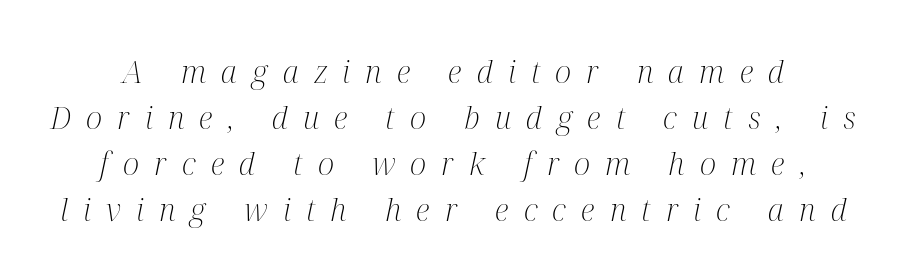
The passage shown stacks its lines at a standard gap. When letters slant like this, we call the style italic. Varying glyph widths throughout — classic text-font behaviour. Weight: not bold — regular or lighter.
